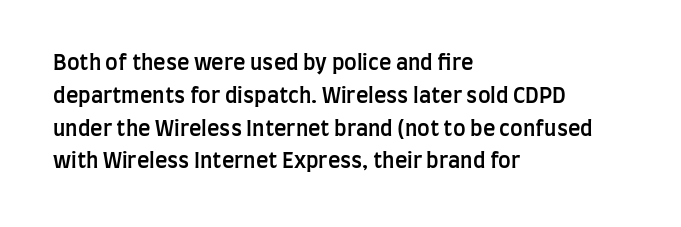
{"italic": "no", "bold": "semi", "underline": "no", "align": "left", "line_spacing": "normal", "line_spacing_ratio": 1.56, "letter_spacing": "normal", "letter_spacing_em": 0.0, "glyph_px": 21}
